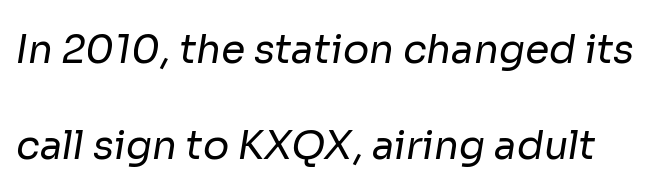
{"serif": "no", "bold": "no", "weight": "regular", "width": "normal", "stroke_contrast": "low", "x_height": "medium", "monospaced": "no", "underline": "no", "line_spacing": "loose", "line_spacing_ratio": 2.46, "letter_spacing": "normal", "letter_spacing_em": 0.0, "glyph_px": 39}
